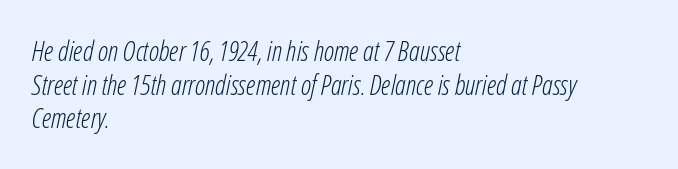
Q: Is the text bold? A: No.
Q: Is the text italic (slanted)? A: Yes, it leans right by about 12 degrees.
Q: Is the text underlined? A: No.
Q: How is the paragraph aligned? A: Left-aligned.
Q: Is the spacing between letters normal or unusually wide? A: Normal.
Q: Is the spacing between lines tight, normal or loose? A: Normal.
